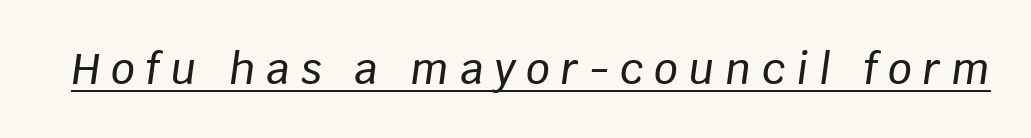
The image shows 42 px text type, italic (leaning right); set unusually wide letter spacing (+0.26 em), underlined; low stroke contrast and a large x-height.
